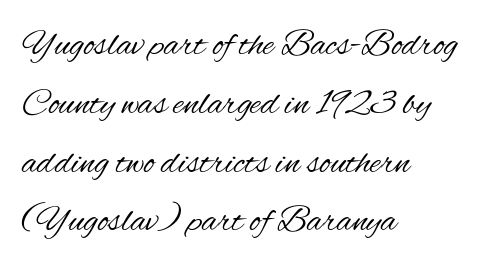
{"serif": "no", "bold": "no", "weight": "regular", "width": "condensed", "stroke_contrast": "medium", "x_height": "small", "monospaced": "no", "underline": "no", "align": "left", "line_spacing": "normal", "line_spacing_ratio": 1.59, "letter_spacing": "normal", "letter_spacing_em": 0.0, "glyph_px": 37}
